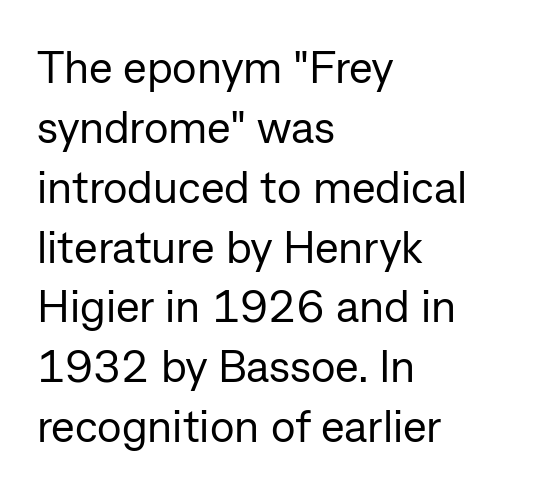
Q: Is the text bold? A: No.
Q: Is the text italic (slanted)? A: No, it is upright.
Q: Is the typeface a serif or a sans-serif typeface? A: Sans-serif.
Q: Is the text underlined? A: No.
Q: How is the paragraph aligned? A: Left-aligned.
Q: Is the spacing between letters normal or unusually wide? A: Normal.
Q: Is the spacing between lines tight, normal or loose? A: Normal.
Q: Width (condensed, normal, or wide)? A: Normal.
Q: Stroke contrast? A: Low.
Q: x-height? A: Medium.
Q: Monospaced? A: No.
